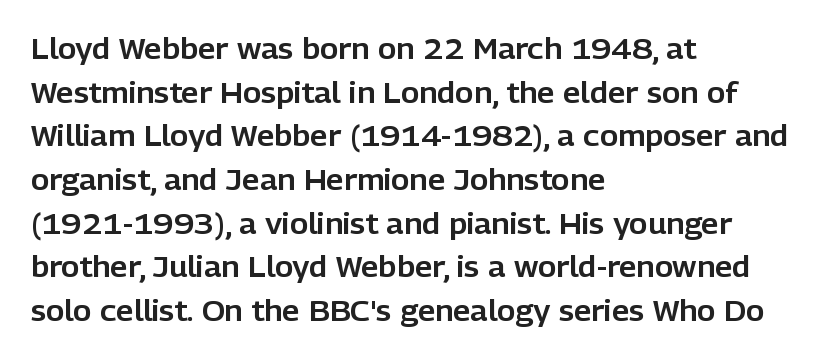
The image shows 28 px sans-serif type, upright; set left-aligned, normal line spacing (1.56x), normal letter spacing, not underlined; low stroke contrast and a medium x-height.
